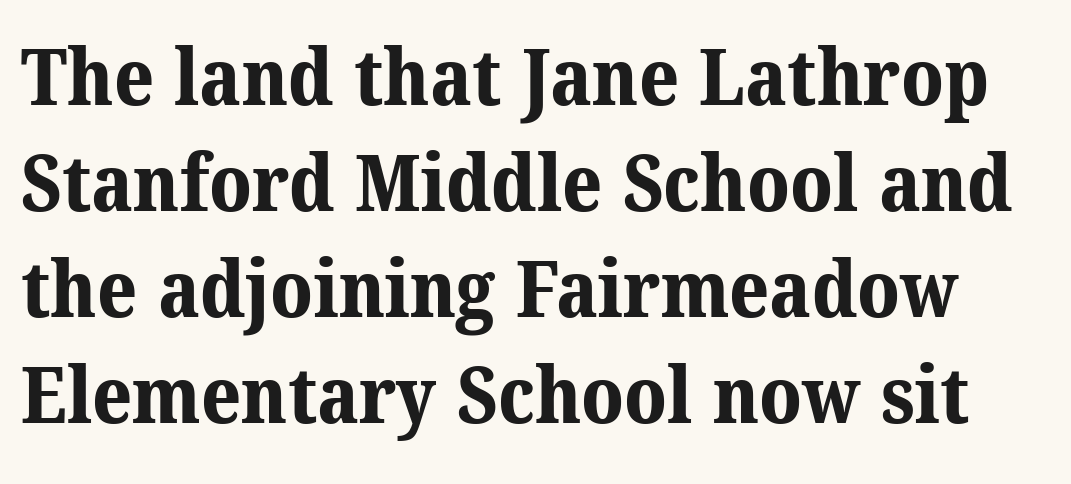
Do the characters align in a grid? No, the font is proportional. Normally led — the rows are evenly, conventionally spaced. Nobody touched the tracking dial on this one. The glyphs in this specimen are seriffed.
